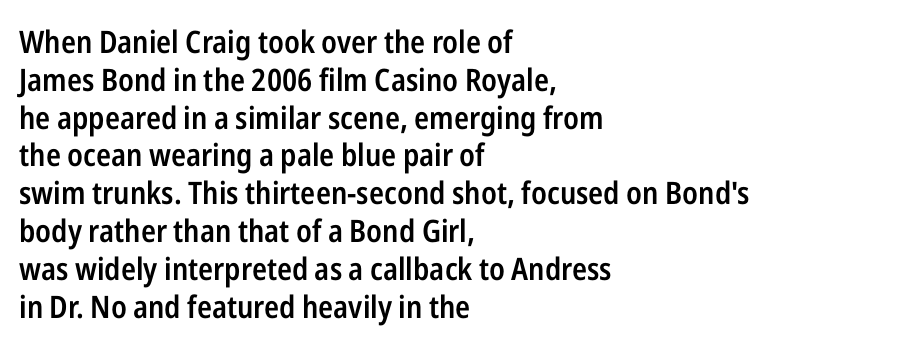
{"serif": "no", "italic": "no", "bold": "semi", "weight": "semibold", "width": "condensed", "stroke_contrast": "low", "x_height": "medium", "monospaced": "no", "underline": "no", "align": "left", "line_spacing_ratio": 1.22, "letter_spacing": "normal", "letter_spacing_em": 0.0, "glyph_px": 31}
